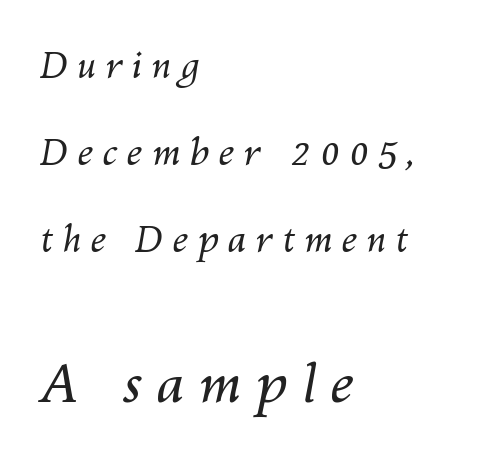
Reading down the block, your eye returns to a fixed left position each line. The specimen reads as italic at a glance. Each letter keeps its own natural width here, so spacing adapts to shape. The face used here is rendered with a markedly widened letterfit.
